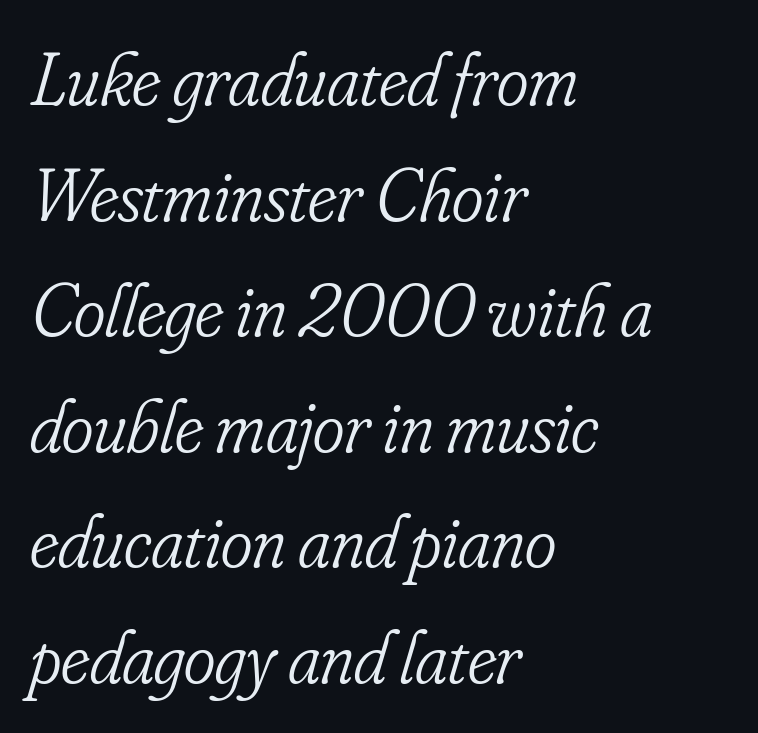
The image shows 76 px light, condensed serif type, italic (leaning right); set left-aligned, normal line spacing (1.52x), normal letter spacing, not underlined; low stroke contrast and a small x-height.
